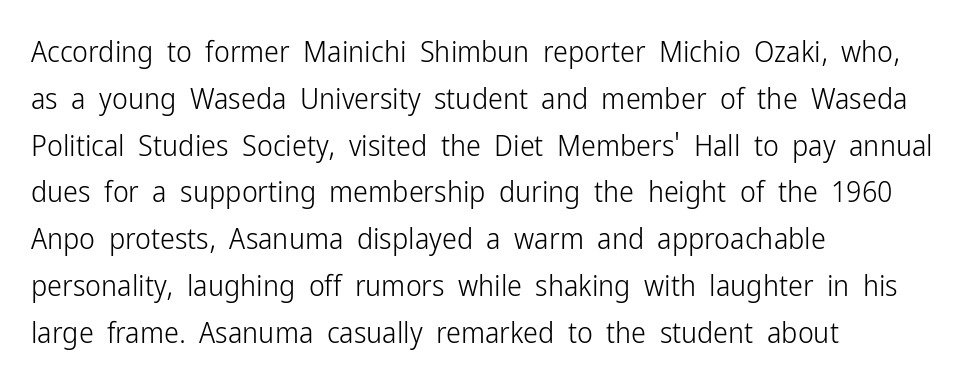
The image shows 30 px light, condensed sans-serif type, upright; set left-aligned, normal line spacing (1.56x), normal letter spacing, not underlined; low stroke contrast and a medium x-height.
